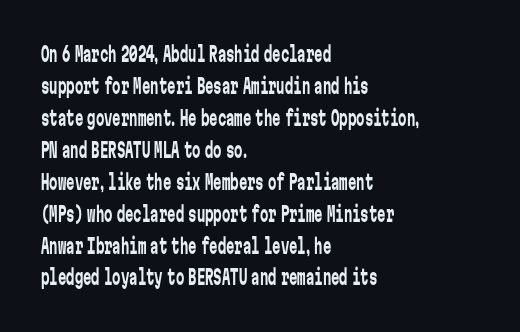
Q: Is the text bold? A: No.
Q: Is the text italic (slanted)? A: No, it is upright.
Q: Is the text underlined? A: No.
Q: How is the paragraph aligned? A: Left-aligned.
Q: Is the spacing between letters normal or unusually wide? A: Normal.
Q: Is the spacing between lines tight, normal or loose? A: Normal.
